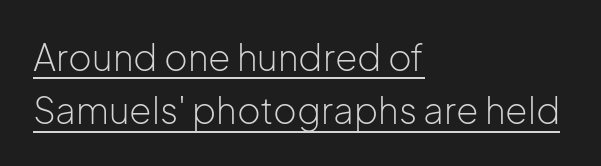
{"serif": "no", "italic": "no", "bold": "no", "weight": "light", "width": "normal", "stroke_contrast": "low", "x_height": "medium", "monospaced": "no", "underline": "yes", "align": "left", "line_spacing": "normal", "line_spacing_ratio": 1.48, "letter_spacing": "normal", "letter_spacing_em": 0.0, "glyph_px": 36}
